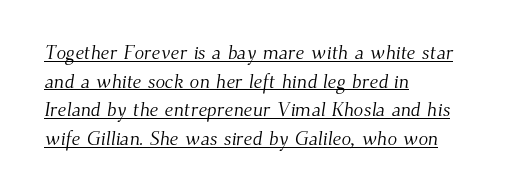
Q: Is the text bold? A: No.
Q: Is the text underlined? A: Yes.
Q: How is the paragraph aligned? A: Left-aligned.
Q: Is the spacing between letters normal or unusually wide? A: Normal.
Q: Is the spacing between lines tight, normal or loose? A: Normal.
